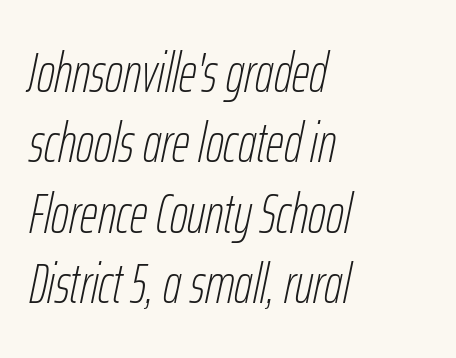
{"italic": "yes", "lean": "right", "slant_degrees": 12, "bold": "no", "weight": "thin", "width": "condensed", "stroke_contrast": "low", "x_height": "medium", "monospaced": "no", "underline": "no", "align": "left", "line_spacing": "normal", "line_spacing_ratio": 1.28, "letter_spacing": "normal", "letter_spacing_em": 0.0, "glyph_px": 55}
